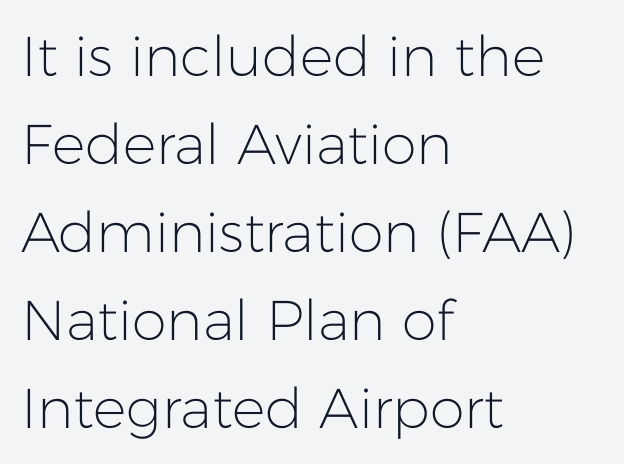
Q: Is the text bold? A: No.
Q: Is the text italic (slanted)? A: No, it is upright.
Q: Is the typeface a serif or a sans-serif typeface? A: Sans-serif.
Q: Is the text underlined? A: No.
Q: How is the paragraph aligned? A: Left-aligned.
Q: Is the spacing between letters normal or unusually wide? A: Normal.
Q: Is the spacing between lines tight, normal or loose? A: Normal.
Q: Width (condensed, normal, or wide)? A: Normal.
Q: Stroke contrast? A: Low.
Q: x-height? A: Medium.
Q: Monospaced? A: No.
